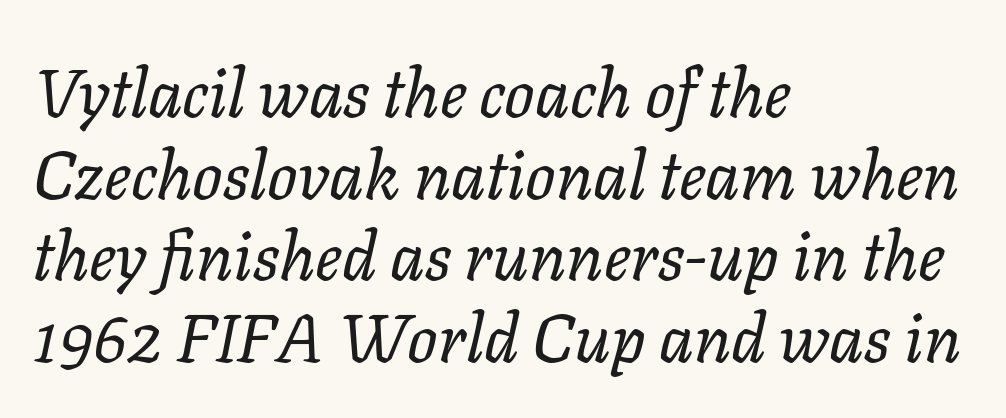
Q: Is the text bold? A: No.
Q: Is the text italic (slanted)? A: Yes, it leans right by about 11 degrees.
Q: Is the text underlined? A: No.
Q: How is the paragraph aligned? A: Left-aligned.
Q: Is the spacing between letters normal or unusually wide? A: Normal.
Q: Width (condensed, normal, or wide)? A: Normal.
Q: Stroke contrast? A: Low.
Q: x-height? A: Medium.
Q: Monospaced? A: No.
